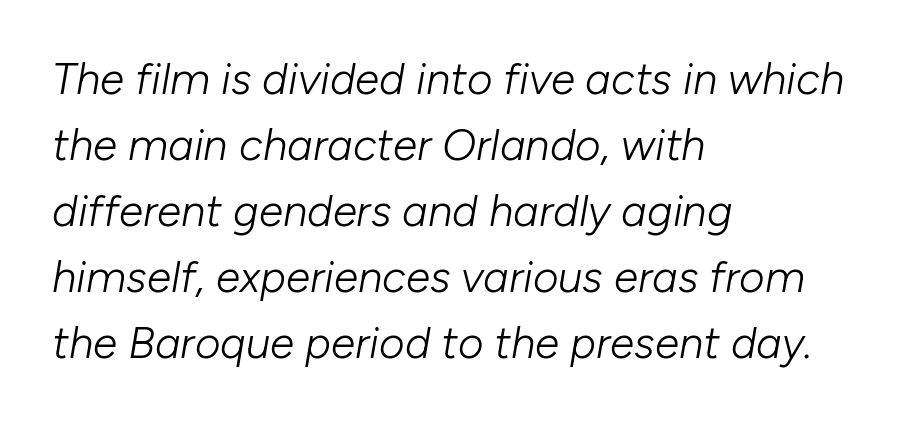
Each line starts at the same left margin while the right side varies. The vertical gap from one line to the next is medium. No extra ink here — the face is not bold. The passage shown is typed in a proportional face where columns would drift.
